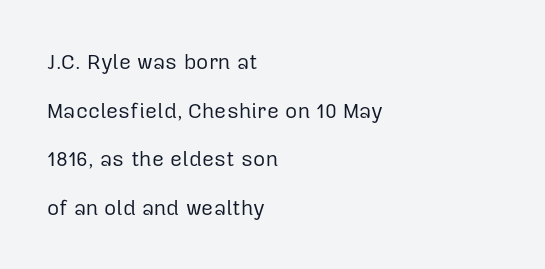
In terms of leading, this rendering errs on the spacious side. The letterforms sit shoulder to shoulder at normal distance. Teacher's note: observe the even left margin — that is flush-left alignment. Descender tails drop into unmarked territory. Heft: none added — not bold. Do the letters lean? They stand straight.
